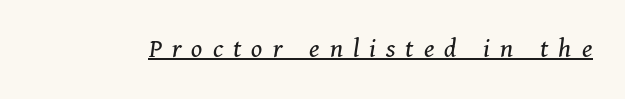
The image shows 28 px regular-weight serif type, italic (leaning right); set unusually wide letter spacing (+0.36 em), underlined; medium stroke contrast and a medium x-height.
